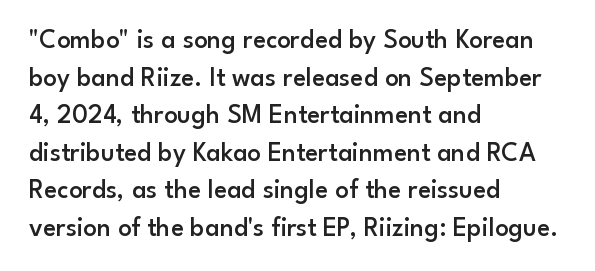
If you drew a ruler down the left edge, every line would touch it. Does the leading feel generous? No, just average. The gap between lines stays unmarked. This is the in-between weight designers call semibold or demi. These lines keep a tight, regular rhythm from letter to letter. This is roman type, the default non-slanted kind.
